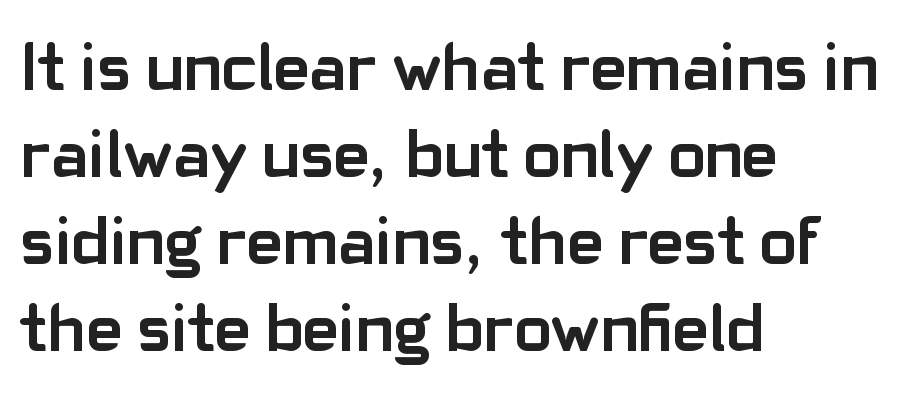
The image shows 69 px semibold sans-serif type, upright; set left-aligned, normal line spacing (1.26x), normal letter spacing, not underlined; low stroke contrast and a medium x-height.
